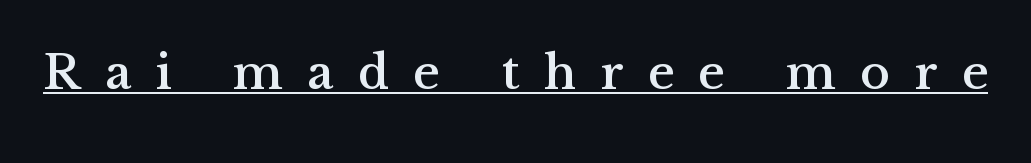
{"serif": "yes", "italic": "no", "width": "normal", "stroke_contrast": "medium", "x_height": "medium", "monospaced": "no", "underline": "yes", "letter_spacing": "wide", "letter_spacing_em": 0.49, "glyph_px": 50}
